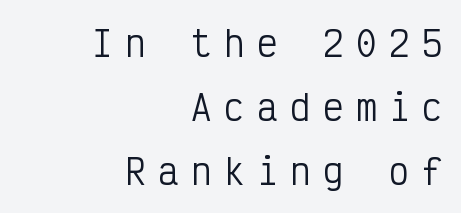
The image shows 34 px regular-weight, condensed sans-serif type, upright, monospaced; set right-aligned, line spacing 1.88x, unusually wide letter spacing (+0.37 em), not underlined; low stroke contrast and a medium x-height.
